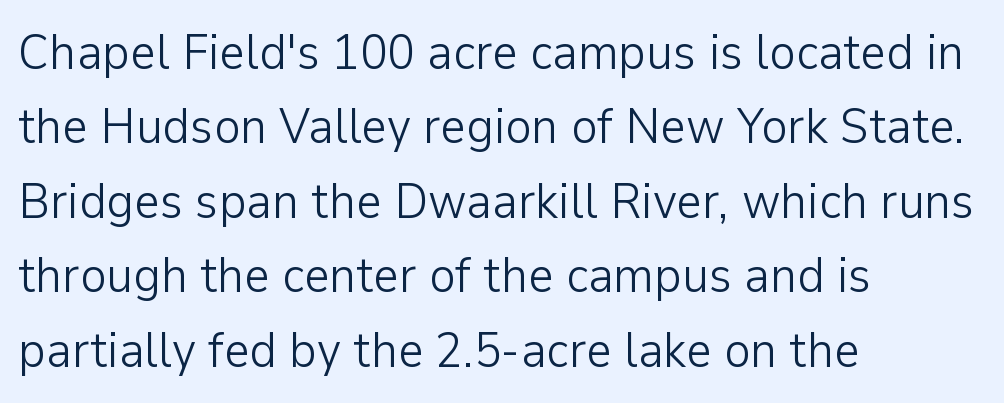
Vertical spacing — default. Quick note: underline off. Italic: no, the glyphs are upright roman. A light-to-regular cut is what we see here.
